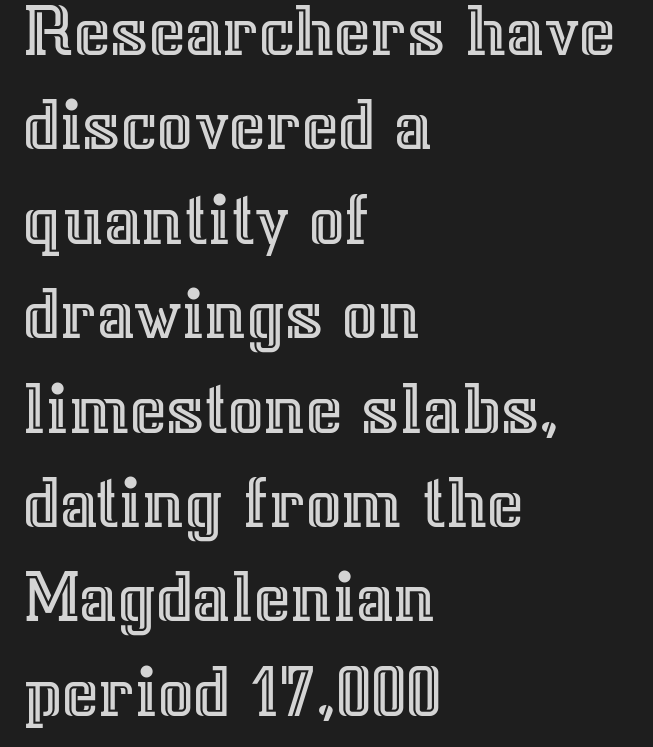
Q: Is the text italic (slanted)? A: No, it is upright.
Q: Is the text underlined? A: No.
Q: How is the paragraph aligned? A: Left-aligned.
Q: Is the spacing between letters normal or unusually wide? A: Normal.
Q: Width (condensed, normal, or wide)? A: Normal.
Q: x-height? A: Medium.
Q: Monospaced? A: No.
